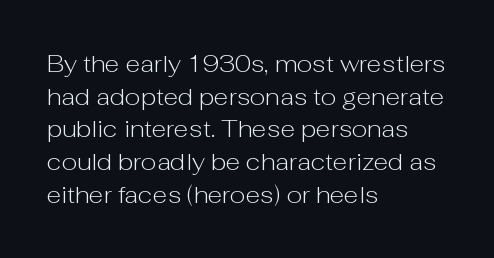
{"italic": "no", "bold": "no", "underline": "no", "align": "left", "line_spacing": "normal", "line_spacing_ratio": 1.36, "letter_spacing": "normal", "letter_spacing_em": 0.0, "glyph_px": 24}
